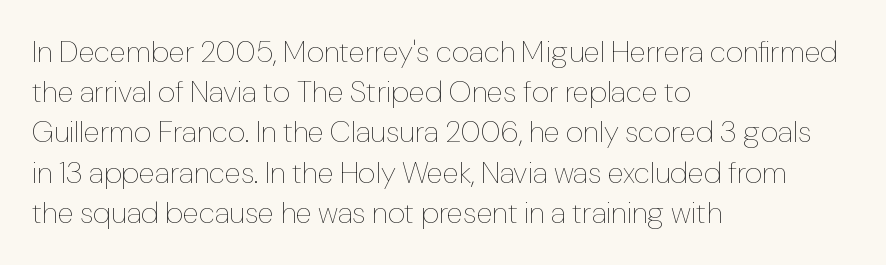
You could not count columns in this text — the font is proportionally spaced. Typeset ragged right — the left edge is the straight one. The weight would be labelled regular, book, light, or lighter still. Is there any slant? The stems are plumb. The line texture is even and compact thanks to regular tracking. The passage shown stacks its lines at a standard gap.
